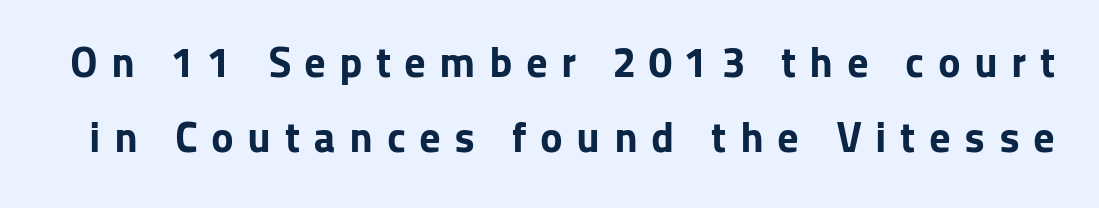
Q: Is the text bold? A: Yes.
Q: Is the text italic (slanted)? A: No, it is upright.
Q: Is the typeface a serif or a sans-serif typeface? A: Sans-serif.
Q: Is the text underlined? A: No.
Q: Is the spacing between letters normal or unusually wide? A: Unusually wide.
Q: Width (condensed, normal, or wide)? A: Normal.
Q: Stroke contrast? A: Low.
Q: x-height? A: Medium.
Q: Monospaced? A: No.
